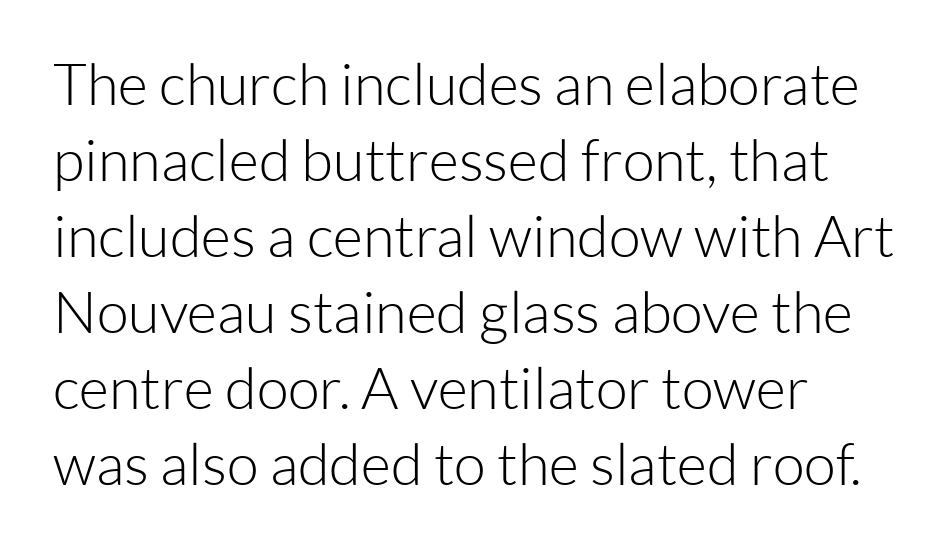
{"serif": "no", "italic": "no", "bold": "no", "weight": "light", "width": "normal", "stroke_contrast": "low", "x_height": "medium", "monospaced": "no", "underline": "no", "align": "left", "line_spacing": "normal", "line_spacing_ratio": 1.31, "letter_spacing": "normal", "letter_spacing_em": 0.0, "glyph_px": 58}
